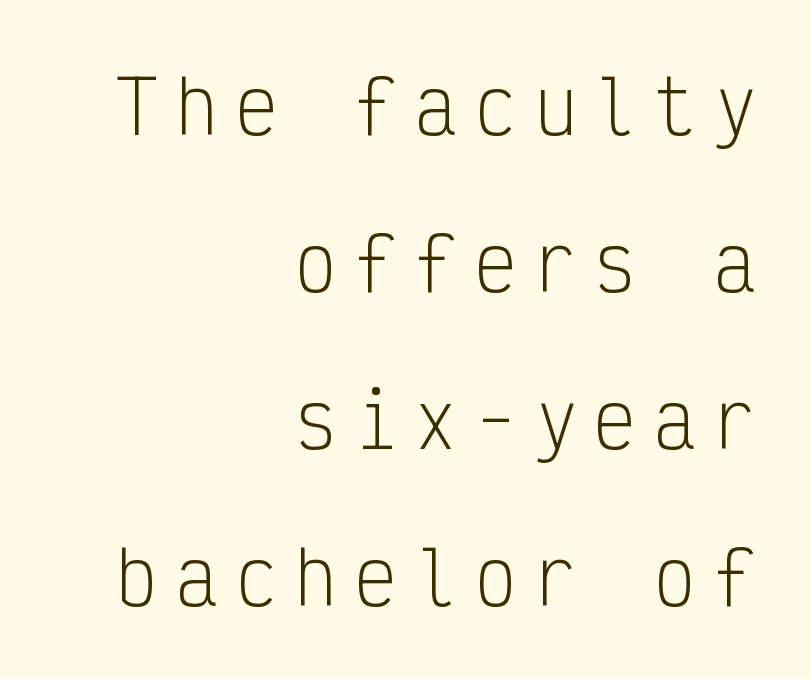
Q: Is the text bold? A: No.
Q: Is the text italic (slanted)? A: No, it is upright.
Q: Is the typeface a serif or a sans-serif typeface? A: Sans-serif.
Q: Is the text underlined? A: No.
Q: How is the paragraph aligned? A: Right-aligned.
Q: Is the spacing between letters normal or unusually wide? A: Unusually wide.
Q: Is the spacing between lines tight, normal or loose? A: Loose.
Q: Width (condensed, normal, or wide)? A: Condensed.
Q: Stroke contrast? A: Low.
Q: x-height? A: Medium.
Q: Monospaced? A: Yes.
